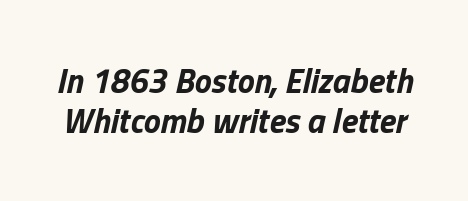
{"italic": "yes", "lean": "right", "slant_degrees": 13, "bold": "yes", "weight": "bold", "width": "normal", "stroke_contrast": "low", "x_height": "medium", "monospaced": "no", "underline": "no", "line_spacing_ratio": 1.17, "letter_spacing": "normal", "letter_spacing_em": 0.0, "glyph_px": 34}
